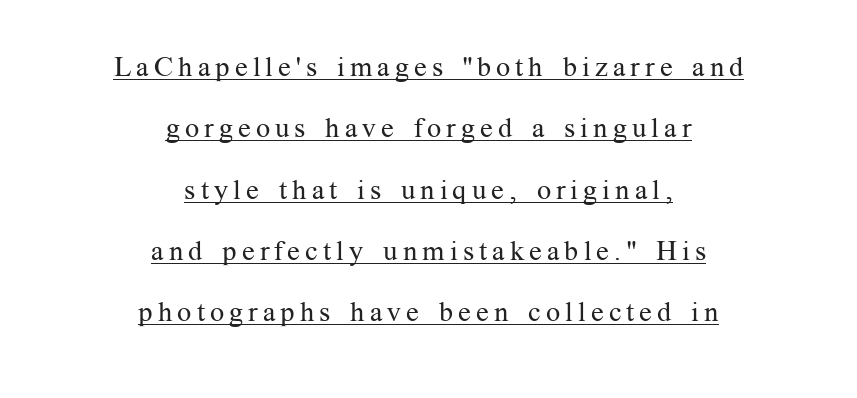
{"serif": "yes", "italic": "no", "bold": "no", "weight": "regular", "width": "normal", "stroke_contrast": "medium", "x_height": "medium", "monospaced": "no", "underline": "yes", "align": "center", "line_spacing": "loose", "line_spacing_ratio": 2.19, "glyph_px": 28}
